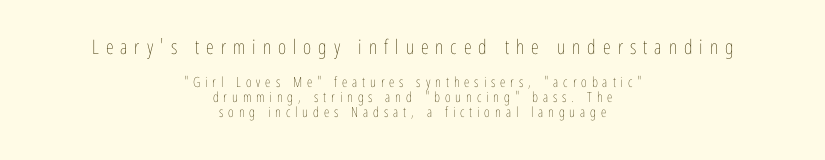
The lines are packed closely together with very little leading. Posture: straight, roman, zero tilt. Does the bottom block carry the larger type? No, the top block does. The typesetting does not lean heavy: it is not bold. This rendering widens character spacing well past its baseline value.
